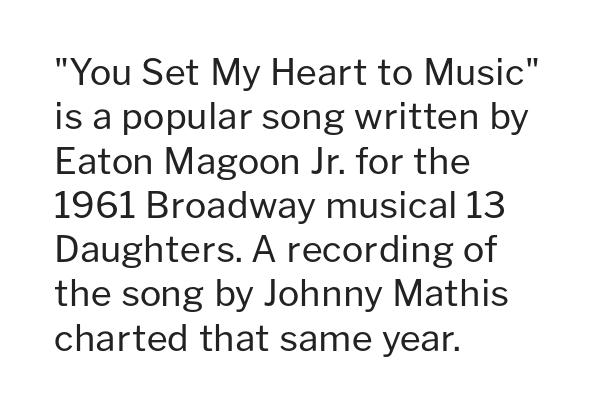
The image shows 36 px regular-weight sans-serif type, upright; set left-aligned, line spacing 1.23x, normal letter spacing, not underlined; low stroke contrast and a medium x-height.
